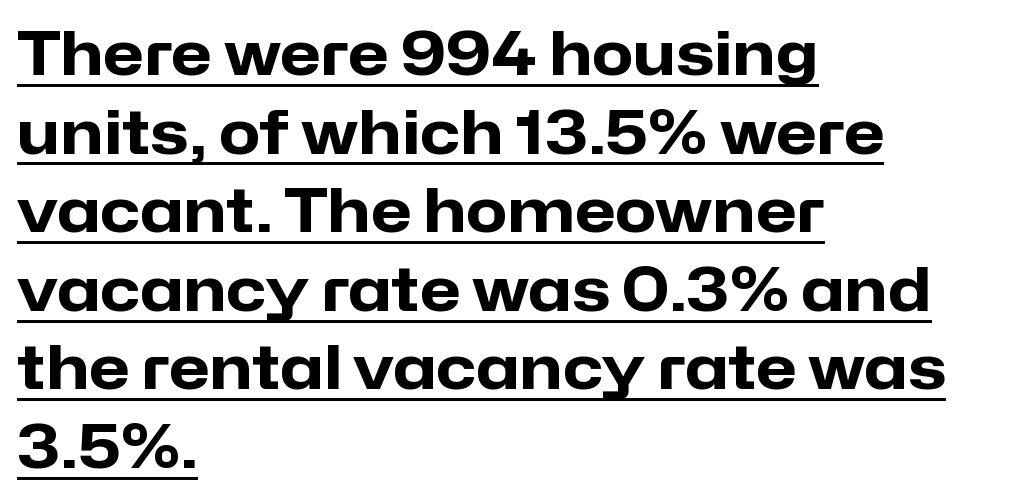
Tracking here is standard; glyphs follow each other at the usual distance. In terms of leading, this rendering sits right in the middle. The ragged edge is on the right, which tells us the setting is flush left. The letters carry no serifs — their stems end cleanly without finishing strokes. You can tell it's not italic because the verticals are truly vertical. Each letter keeps its own natural width here, so spacing adapts to shape.
